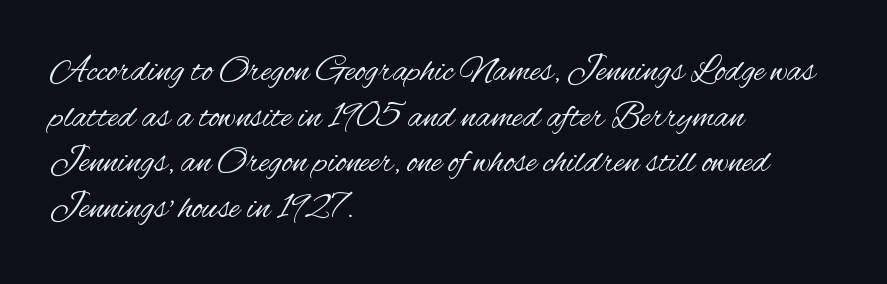
Q: Is the text bold? A: No.
Q: Is the text italic (slanted)? A: Yes.
Q: Is the typeface a serif or a sans-serif typeface? A: Sans-serif.
Q: Is the text underlined? A: No.
Q: How is the paragraph aligned? A: Left-aligned.
Q: Is the spacing between letters normal or unusually wide? A: Normal.
Q: Is the spacing between lines tight, normal or loose? A: Normal.
Q: Width (condensed, normal, or wide)? A: Condensed.
Q: Stroke contrast? A: Medium.
Q: x-height? A: Small.
Q: Monospaced? A: No.
